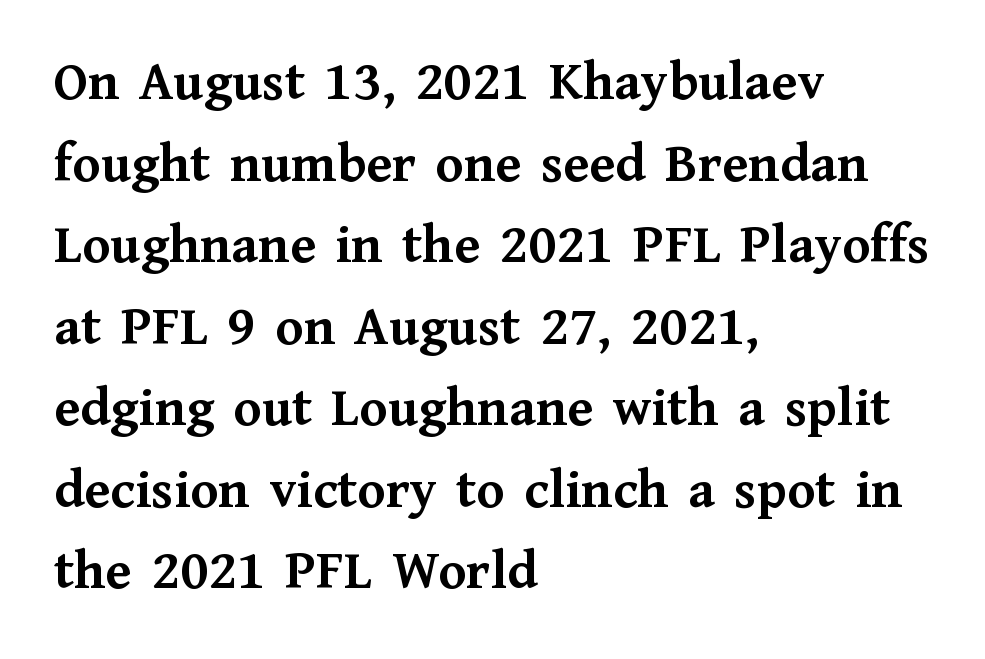
{"serif": "yes", "italic": "no", "bold": "yes", "weight": "semibold", "width": "normal", "stroke_contrast": "medium", "x_height": "medium", "monospaced": "no", "underline": "no", "align": "left", "line_spacing": "normal", "line_spacing_ratio": 1.43, "letter_spacing": "normal", "letter_spacing_em": 0.0, "glyph_px": 57}
